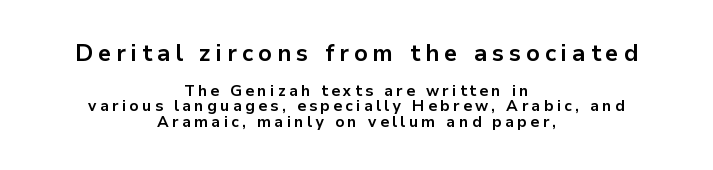
The image shows 24 px bold type, upright; set centered, tight line spacing (0.98x), unusually wide letter spacing (+0.21 em), not underlined; the first (top) block is 1.5x larger.
